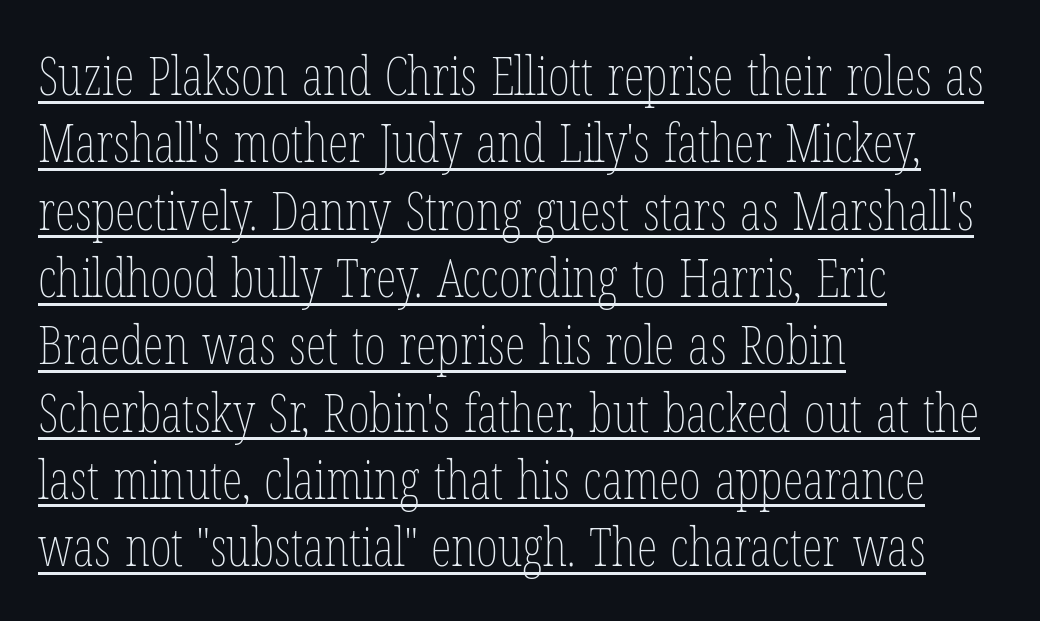
The specimen includes a rule beneath the text block's lines. These glyphs show unthickened strokes, regular width or finer. A normal amount of white space separates one row of letters from the next. Line starts are locked; line ends wander.
